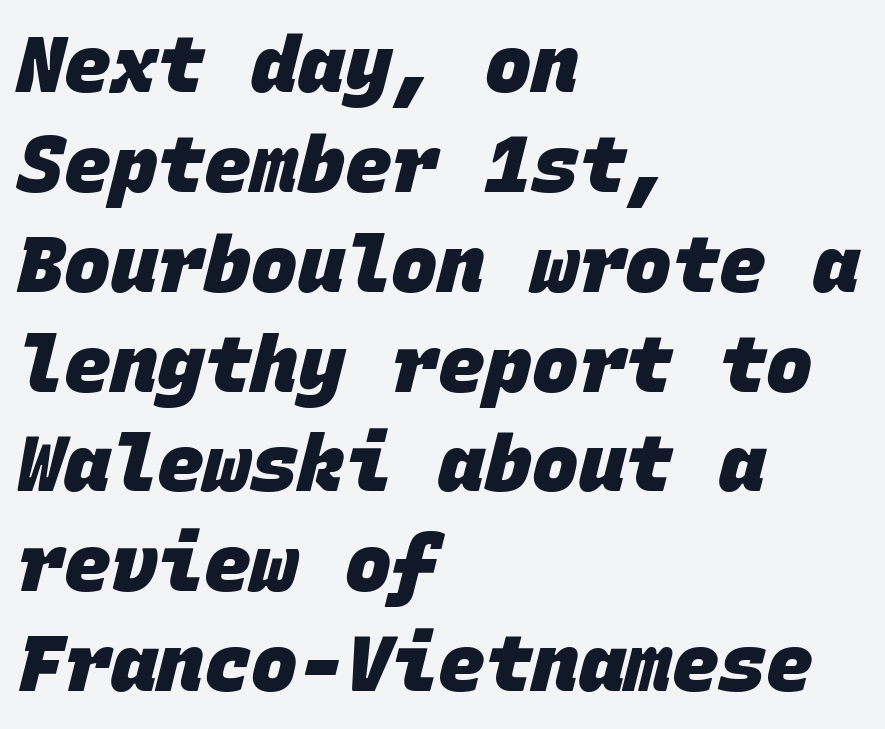
What stands out about the letter spacing? Nothing — it is the standard amount. Examine the stroke ends and you'll find no serifs. Do the characters align in a grid? Yes, the font is monospaced. Regarding leading, the lines here are spaced in the standard way. The compositor pushed each line to the left boundary. Decoration check: the copy has no underline.
